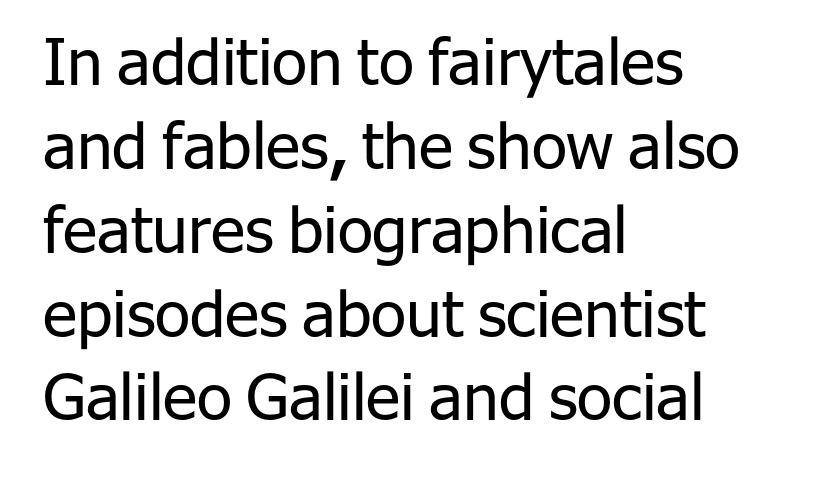
Q: Is the text bold? A: No.
Q: Is the text italic (slanted)? A: No, it is upright.
Q: Is the typeface a serif or a sans-serif typeface? A: Sans-serif.
Q: Is the text underlined? A: No.
Q: How is the paragraph aligned? A: Left-aligned.
Q: Is the spacing between letters normal or unusually wide? A: Normal.
Q: Is the spacing between lines tight, normal or loose? A: Normal.
Q: Width (condensed, normal, or wide)? A: Normal.
Q: Stroke contrast? A: Low.
Q: x-height? A: Medium.
Q: Monospaced? A: No.
